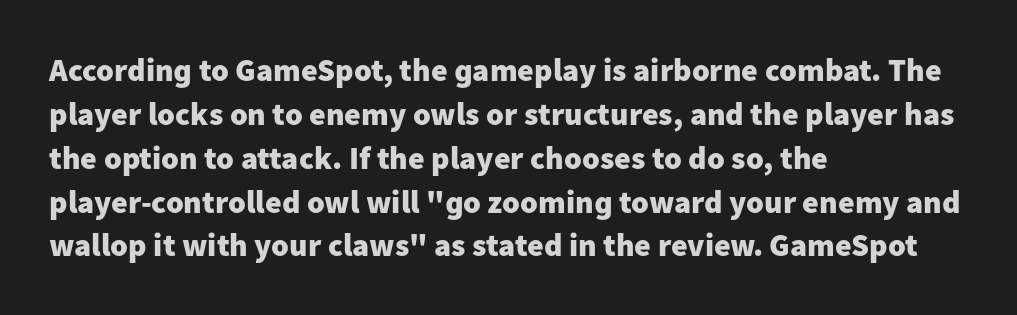
Notice how thick the strokes are: this is what a full bold looks like. What stands out about the letter spacing? Nothing — it is the standard amount. The typeface chosen for these lines omits serifs. The lettering holds an erect, upright posture throughout. Visually the block forms a straight wall on the left and a jagged coastline on the right.
